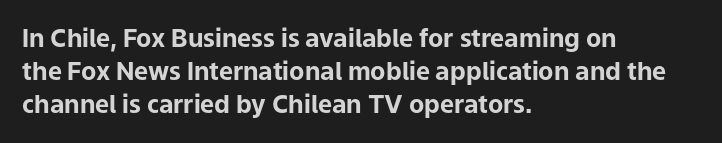
The image shows 25 px bold type, upright; set left-aligned, normal line spacing (1.33x), normal letter spacing, not underlined.
